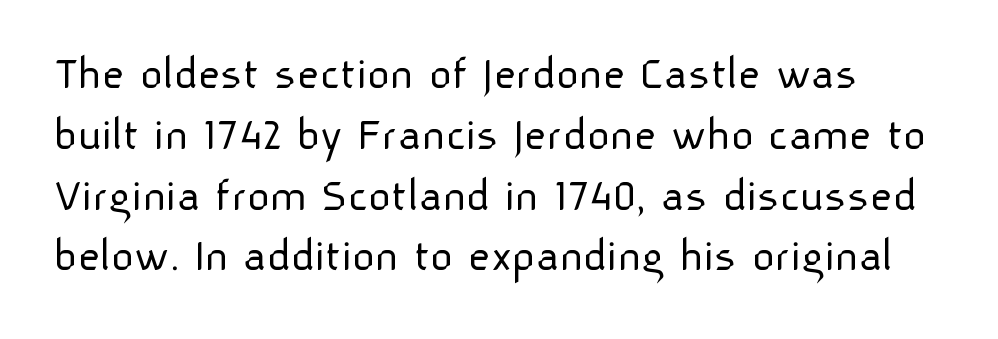
The image shows 49 px light sans-serif type, upright; set line spacing 1.24x, normal letter spacing, not underlined; low stroke contrast and a medium x-height.
